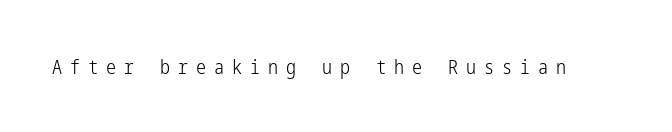
Letters rest on an invisible, unmarked baseline. This reads as an unemphasized weight, regular at the heaviest. Posture: upright roman. Look at the tracking — it's clearly loosened, letters drifting apart.
